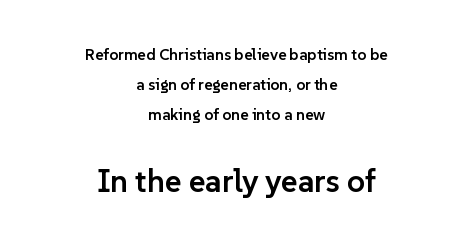
Character widths vary here, with narrow letters taking less room than wide ones. Note: no serifs on the glyphs. Descender tails drop into unmarked territory. Typeset on center — no edge is straight. Letter spacing: default. The characters look somewhat weighty, a semibold short of true bold.
